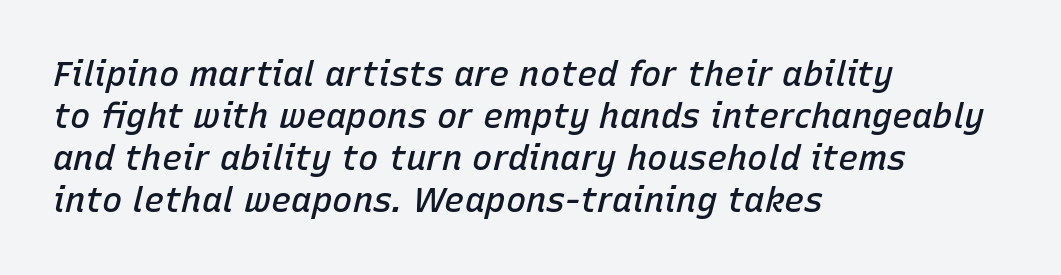
The image shows 34 px semibold type, italic (leaning right); set left-aligned, line spacing 1.24x, normal letter spacing, not underlined; low stroke contrast and a medium x-height.
